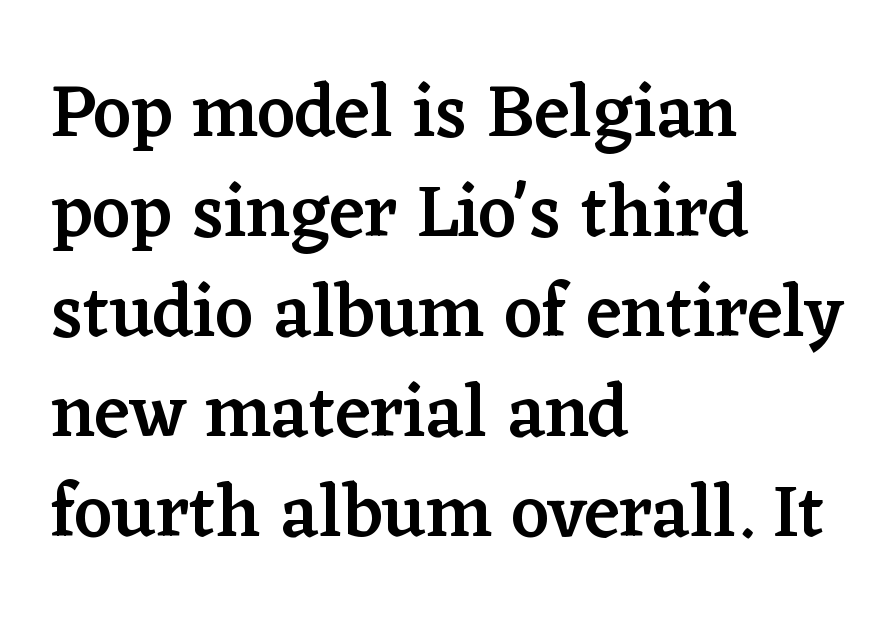
Q: Is the text bold? A: Semi-bold.
Q: Is the text italic (slanted)? A: No, it is upright.
Q: Is the typeface a serif or a sans-serif typeface? A: Serif.
Q: Is the text underlined? A: No.
Q: How is the paragraph aligned? A: Left-aligned.
Q: Is the spacing between letters normal or unusually wide? A: Normal.
Q: Is the spacing between lines tight, normal or loose? A: Normal.
Q: Width (condensed, normal, or wide)? A: Normal.
Q: Stroke contrast? A: Low.
Q: x-height? A: Medium.
Q: Monospaced? A: No.
